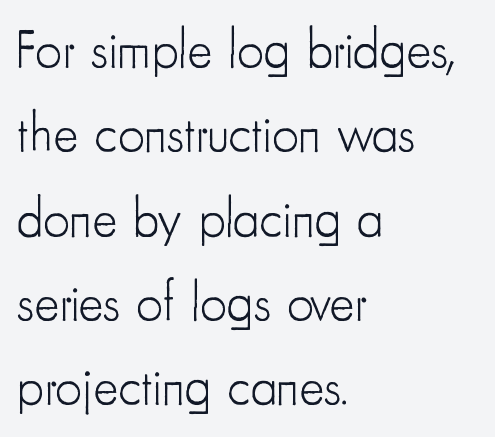
{"serif": "no", "italic": "no", "bold": "no", "weight": "light", "width": "condensed", "stroke_contrast": "low", "x_height": "small", "monospaced": "no", "underline": "no", "align": "left", "line_spacing": "normal", "line_spacing_ratio": 1.59, "letter_spacing": "normal", "letter_spacing_em": 0.0, "glyph_px": 53}
